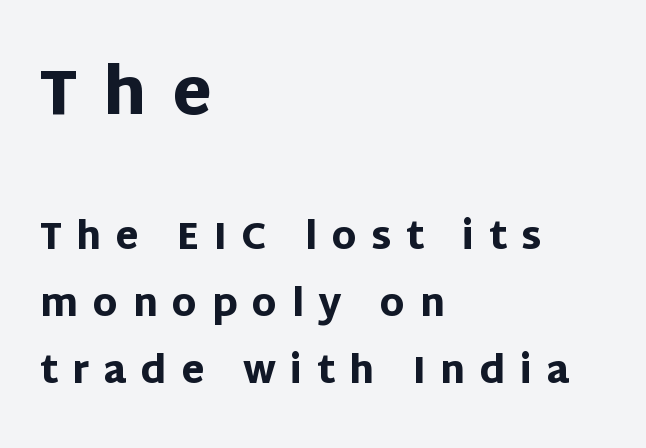
The image shows 64 px heavy sans-serif type, upright; set left-aligned, line spacing 1.8x, unusually wide letter spacing (+0.39 em), not underlined; the first (top) block is 1.73x larger; low stroke contrast and a large x-height.
